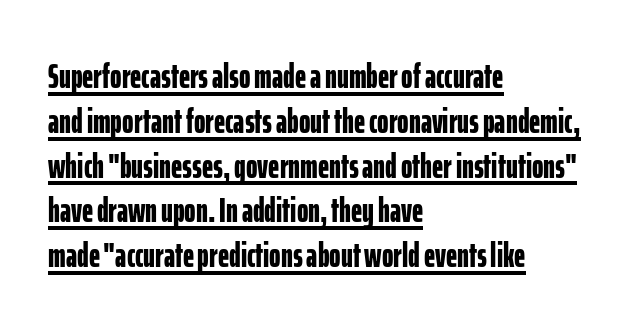
The glyphs are accompanied by a horizontal stroke just below them. Reading down the column, the eye jumps a familiar distance to each next line. Note the varied advance widths — an 'i' is clearly narrower than an 'm'. A student would call this left alignment; a typographer would say flush left, rag right.
